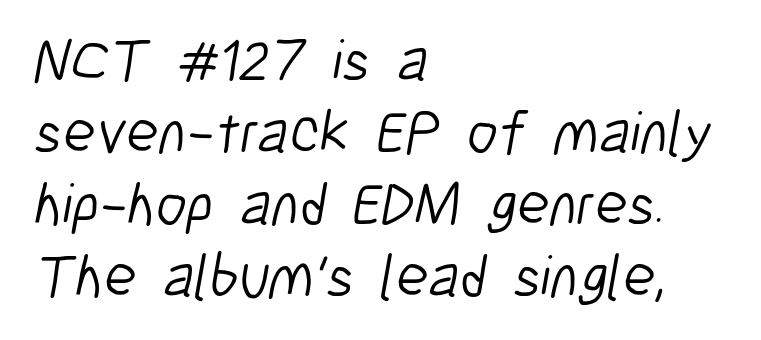
{"serif": "no", "bold": "no", "weight": "light", "width": "condensed", "stroke_contrast": "low", "x_height": "medium", "monospaced": "no", "underline": "no", "align": "left", "line_spacing_ratio": 1.2, "letter_spacing": "normal", "letter_spacing_em": 0.0, "glyph_px": 60}
